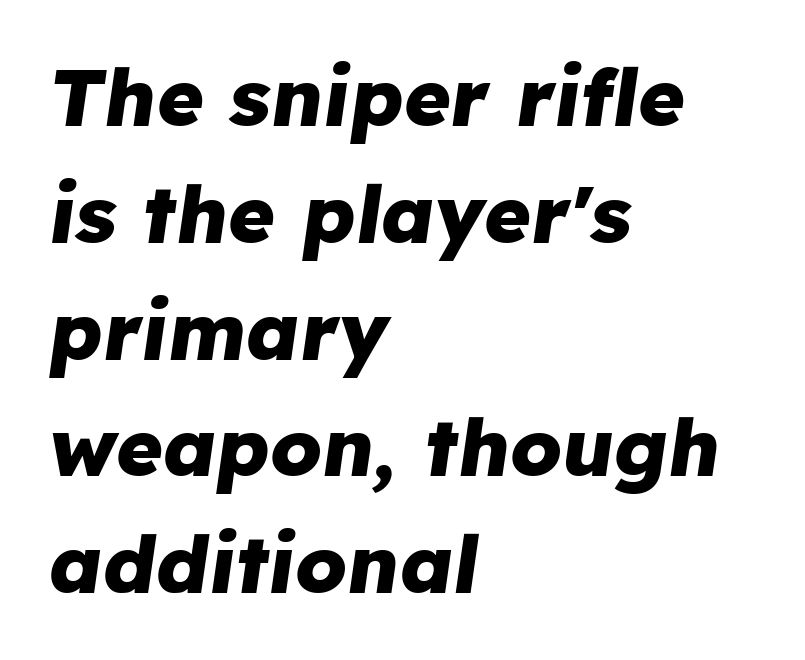
What stands out about the letter spacing? Nothing — it is the standard amount. The whole block is typeset with a tilt. A classic flush-left, rag-right setting is used for this passage. Note the varied advance widths — an 'i' is clearly narrower than an 'm'. Type without underlining. The rendering uses a bold face; every stroke is thick and dark.
